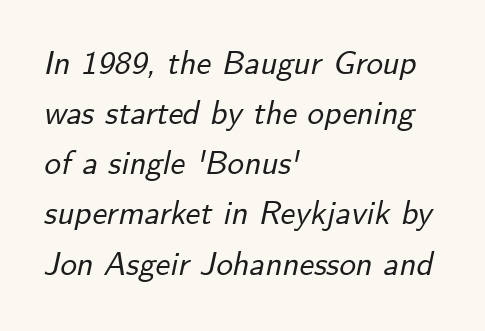
The image shows 33 px text type, italic (leaning right); set left-aligned, normal line spacing (1.52x), normal letter spacing, not underlined; low stroke contrast and a small x-height.
